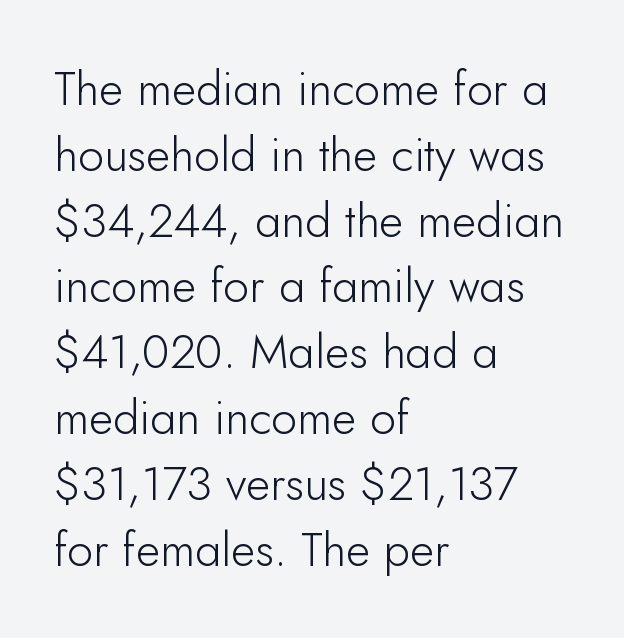
{"serif": "no", "italic": "no", "bold": "no", "weight": "light", "width": "normal", "stroke_contrast": "low", "x_height": "small", "monospaced": "no", "underline": "no", "align": "left", "line_spacing": "normal", "line_spacing_ratio": 1.4, "letter_spacing": "normal", "letter_spacing_em": 0.0, "glyph_px": 47}
